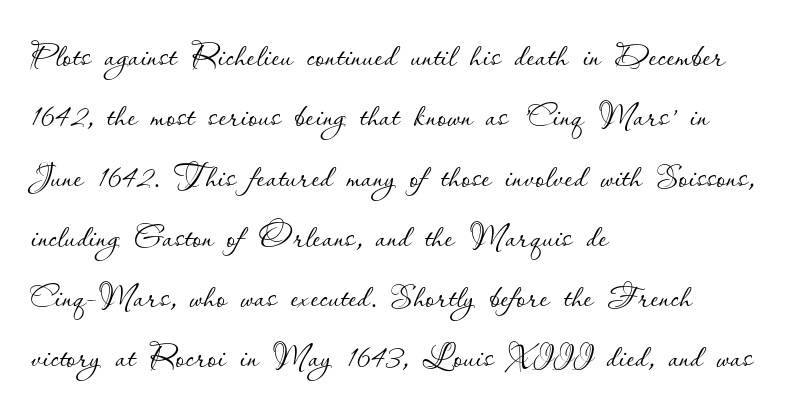
A quiet, ordinary-to-light weight characterises the typeface. The paragraph shown leans on its left margin. Spacing verdict: proportional, widths tailored to each character. A normal amount of white space separates one row of letters from the next. Spacing between characters is what you'd get straight out of the box.
